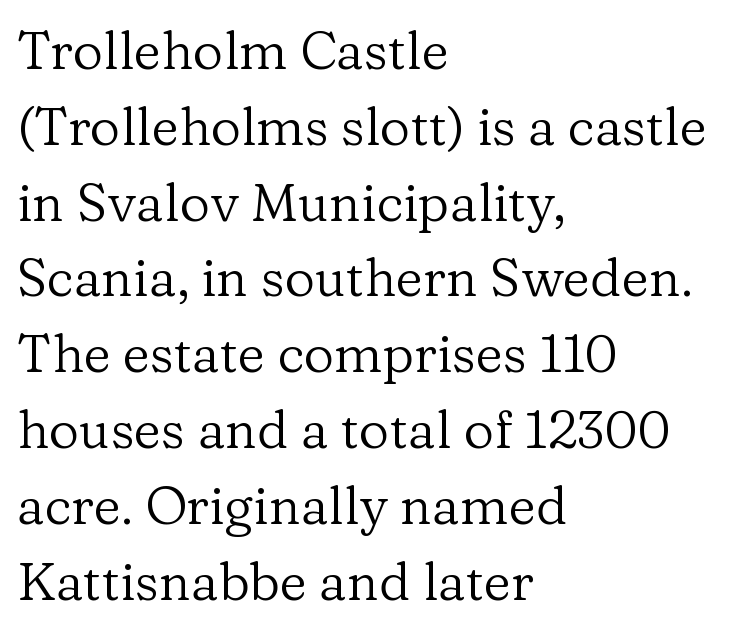
This sample uses an upright cut, with every glyph sitting square on the baseline. Is this a sans? No — the strokes have serifs. Alignment: flush left. The space between consecutive lines is moderate. The gap between lines stays unmarked. Compared with typical body copy, the letter spacing here is the same.
